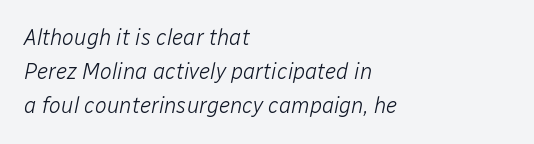
Nobody touched the tracking dial on this one. Normally led — the rows are evenly, conventionally spaced. Letters have the restrained weight of plain body copy at most. Does the copy run flush right? No — it runs flush left. Any mark beneath the type? The region is blank. Observe the lean: these are italic letterforms.
